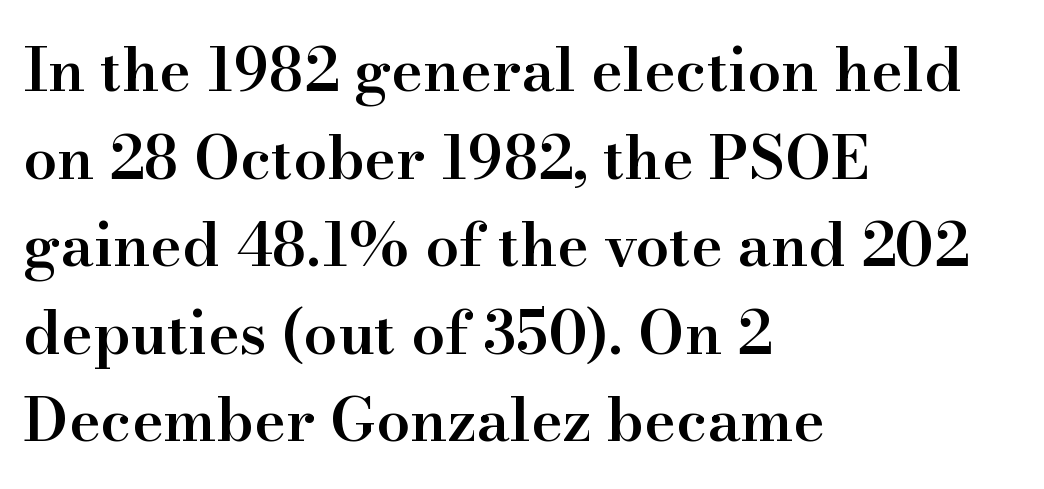
Stroke thickness is moderately raised; the sample reads as semibold. These lines are composed in type with serifs. The designer left line spacing at the default. No word sits above an underline.
